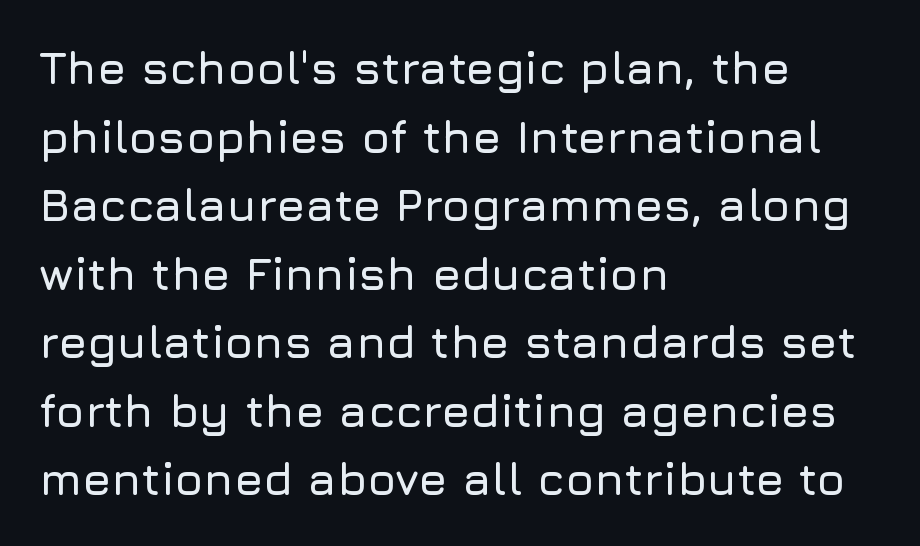
Q: Is the text italic (slanted)? A: No, it is upright.
Q: Is the typeface a serif or a sans-serif typeface? A: Sans-serif.
Q: Is the text underlined? A: No.
Q: How is the paragraph aligned? A: Left-aligned.
Q: Is the spacing between letters normal or unusually wide? A: Normal.
Q: Is the spacing between lines tight, normal or loose? A: Normal.
Q: Width (condensed, normal, or wide)? A: Normal.
Q: Stroke contrast? A: Low.
Q: x-height? A: Medium.
Q: Monospaced? A: No.
